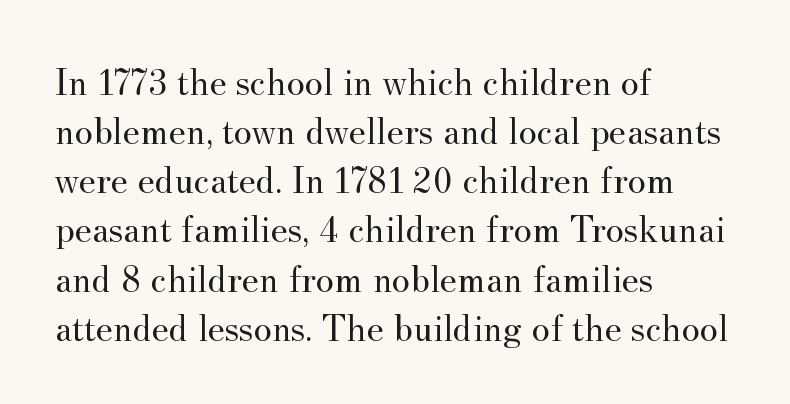
The image shows 39 px regular-weight serif type, upright; set left-aligned, normal line spacing (1.26x), normal letter spacing, not underlined; medium stroke contrast and a small x-height.
